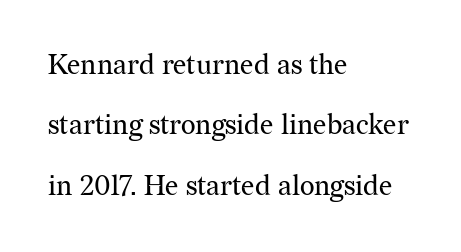
Q: Is the text bold? A: No.
Q: Is the text italic (slanted)? A: No, it is upright.
Q: Is the typeface a serif or a sans-serif typeface? A: Serif.
Q: Is the text underlined? A: No.
Q: How is the paragraph aligned? A: Left-aligned.
Q: Is the spacing between letters normal or unusually wide? A: Normal.
Q: Is the spacing between lines tight, normal or loose? A: Loose.
Q: Width (condensed, normal, or wide)? A: Normal.
Q: Stroke contrast? A: Medium.
Q: x-height? A: Medium.
Q: Monospaced? A: No.
